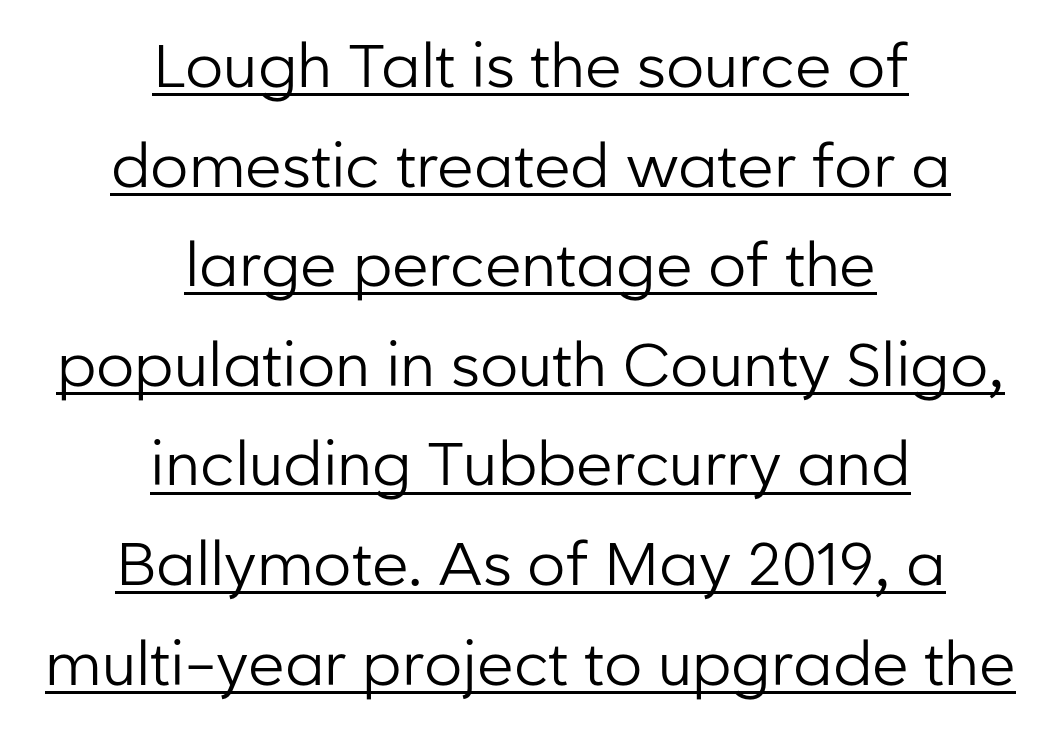
The image shows 60 px regular-weight sans-serif type, upright; set centered, normal line spacing (1.66x), normal letter spacing, underlined; low stroke contrast and a medium x-height.
